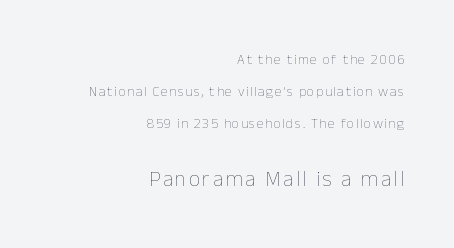
Underline: absent. Rows of type keep a wide berth in the vertical direction. The letters look calm and open, with moderate or lighter stems. Teacher's note: observe the even right margin — that is flush-right alignment. The rendering enlarges the type as you move from the upper chunk to the lower. Every stem runs plumb, perpendicular to the baseline.
